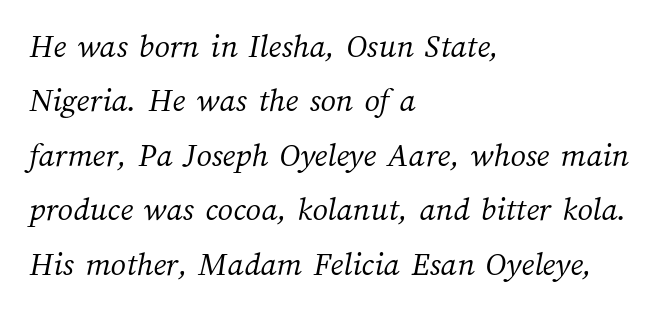
A student would call this left alignment; a typographer would say flush left, rag right. The rows are spaced the way most documents space them. Observe the ordinary spacing: letters are neighbours, not strangers. No letter is thick-stroked: the sample isn't bold.
